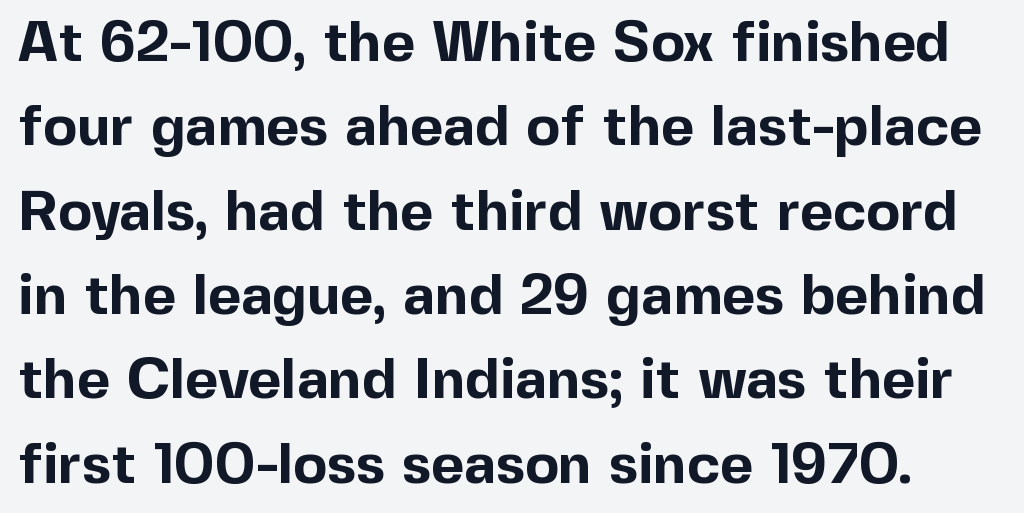
{"serif": "no", "italic": "no", "bold": "yes", "weight": "bold", "width": "normal", "x_height": "medium", "monospaced": "no", "underline": "no", "line_spacing": "normal", "line_spacing_ratio": 1.48, "letter_spacing": "normal", "letter_spacing_em": 0.0, "glyph_px": 57}
